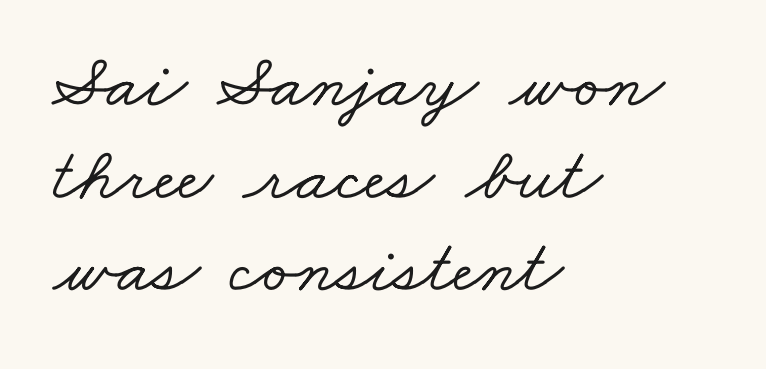
Q: Is the typeface a serif or a sans-serif typeface? A: Serif.
Q: Is the text underlined? A: No.
Q: How is the paragraph aligned? A: Left-aligned.
Q: Is the spacing between letters normal or unusually wide? A: Normal.
Q: Width (condensed, normal, or wide)? A: Wide.
Q: Stroke contrast? A: Low.
Q: x-height? A: Small.
Q: Monospaced? A: No.
